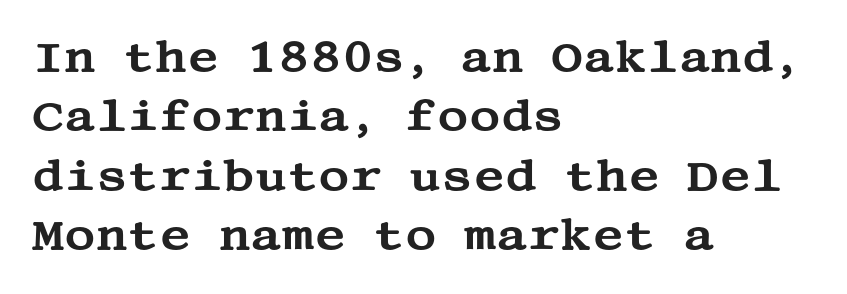
Check the space under the baseline: it is left empty. The typography opts for an upright posture over an oblique one. Successive baselines arrive at the customary interval. You can tell from the footed stems that serif type was used. Typeset ragged right — the left edge is the straight one. The line texture is even and compact thanks to regular tracking.
